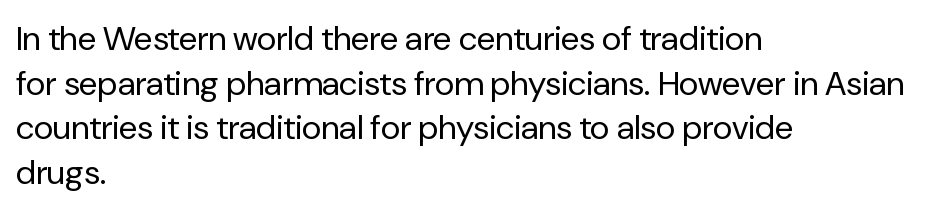
The image shows 34 px regular-weight sans-serif type, upright; set left-aligned, normal line spacing (1.31x), normal letter spacing, not underlined; low stroke contrast and a medium x-height.
